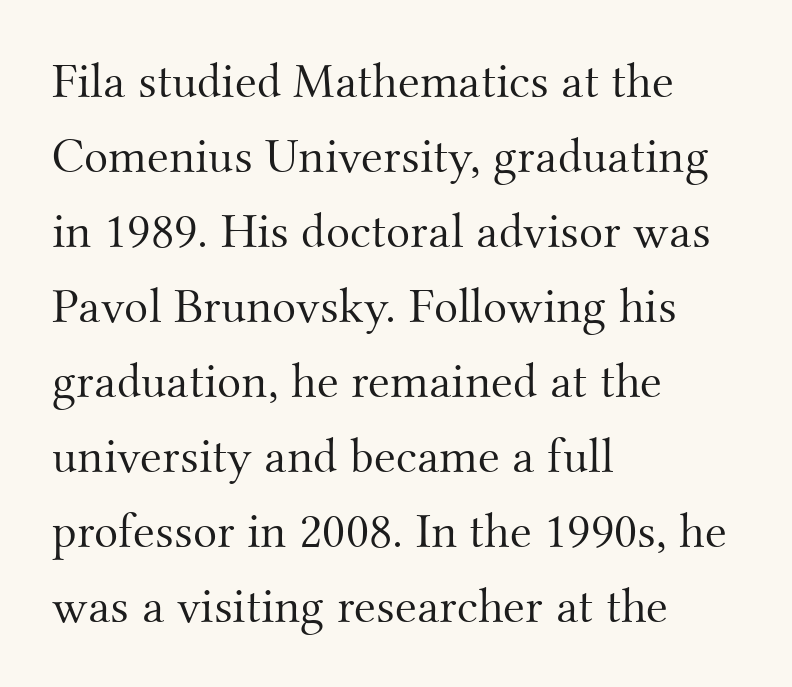
{"serif": "yes", "italic": "no", "bold": "no", "weight": "light", "width": "normal", "stroke_contrast": "medium", "x_height": "small", "monospaced": "no", "underline": "no", "align": "left", "line_spacing": "normal", "line_spacing_ratio": 1.5, "letter_spacing": "normal", "letter_spacing_em": 0.0, "glyph_px": 50}
